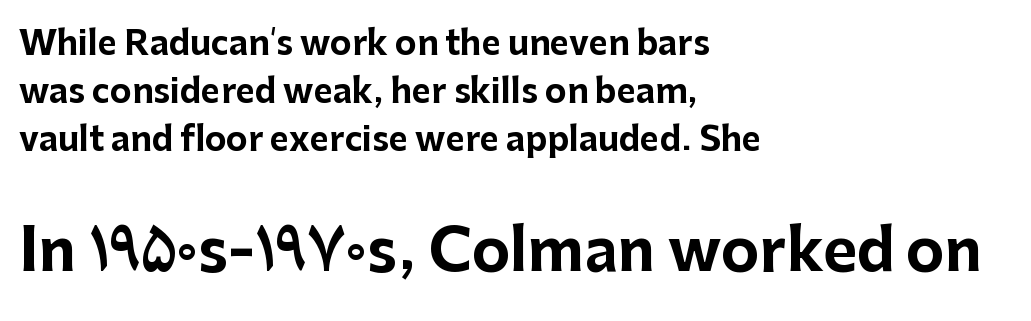
Q: Is the text bold? A: Yes.
Q: Is the text italic (slanted)? A: No, it is upright.
Q: Is the typeface a serif or a sans-serif typeface? A: Sans-serif.
Q: Is the text underlined? A: No.
Q: How is the paragraph aligned? A: Left-aligned.
Q: Is the spacing between letters normal or unusually wide? A: Normal.
Q: Is the spacing between lines tight, normal or loose? A: Normal.
Q: Which block of text is set in a larger size, the first (top) or the second (bottom)? A: The second (bottom) one.
Q: Width (condensed, normal, or wide)? A: Normal.
Q: Stroke contrast? A: Low.
Q: x-height? A: Medium.
Q: Monospaced? A: No.
